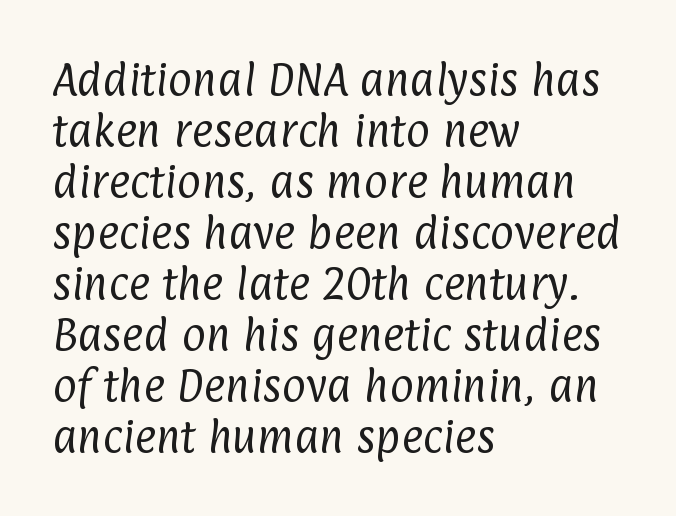
Q: Is the text bold? A: No.
Q: Is the typeface a serif or a sans-serif typeface? A: Sans-serif.
Q: Is the text underlined? A: No.
Q: How is the paragraph aligned? A: Left-aligned.
Q: Is the spacing between letters normal or unusually wide? A: Normal.
Q: Is the spacing between lines tight, normal or loose? A: Normal.
Q: Width (condensed, normal, or wide)? A: Condensed.
Q: Stroke contrast? A: Low.
Q: x-height? A: Medium.
Q: Monospaced? A: No.
